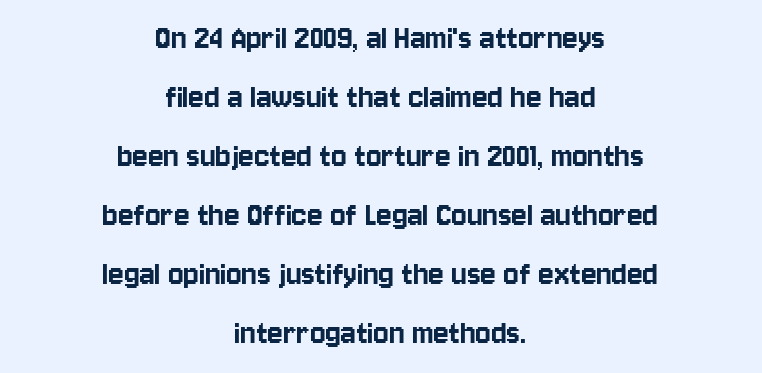
The image shows 36 px condensed sans-serif type, upright; set centered, normal line spacing (1.64x), normal letter spacing, not underlined; low stroke contrast and a large x-height.
